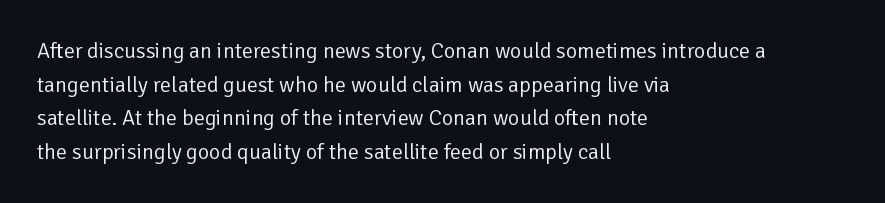
The image shows 22 px text type, upright; set left-aligned, normal line spacing (1.53x), normal letter spacing, not underlined.
